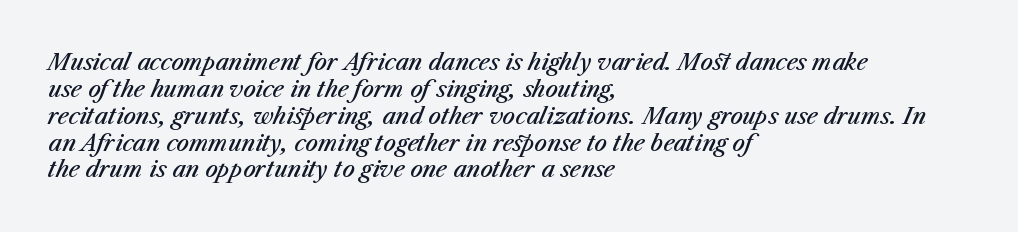
The image shows 22 px text type, italic (leaning right); set left-aligned, line spacing 1.22x, normal letter spacing, not underlined.
